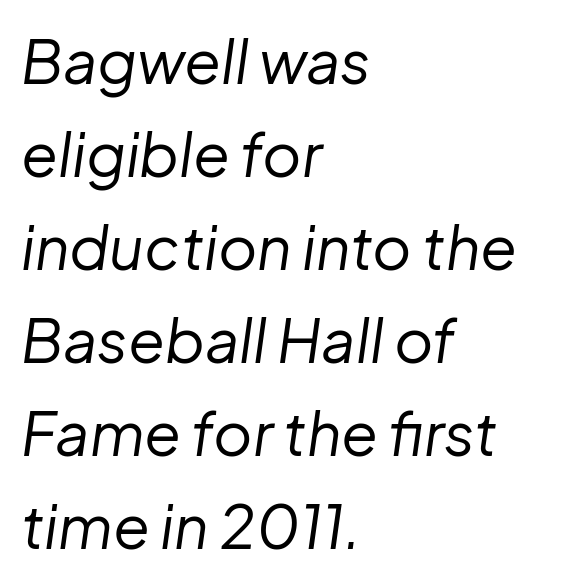
The image shows 60 px regular-weight type, italic (leaning right); set left-aligned, normal line spacing (1.55x), normal letter spacing, not underlined; low stroke contrast and a medium x-height.
